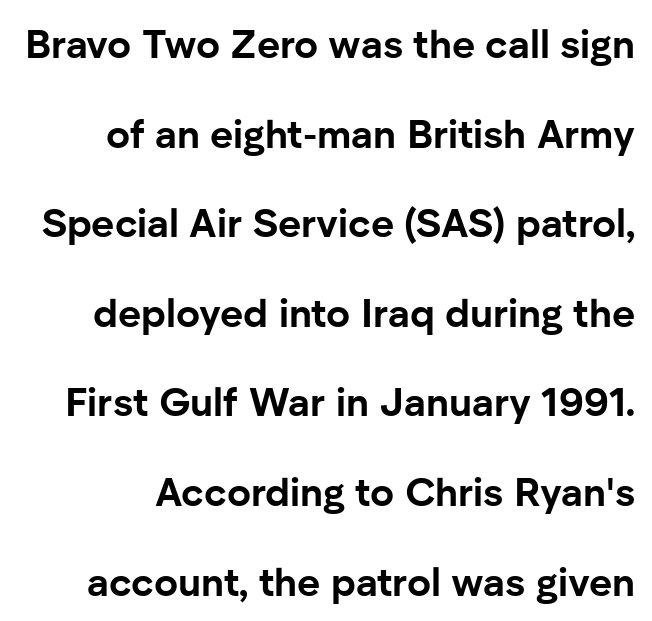
{"serif": "no", "italic": "no", "bold": "yes", "weight": "bold", "width": "normal", "stroke_contrast": "low", "x_height": "medium", "monospaced": "no", "underline": "no", "line_spacing": "loose", "line_spacing_ratio": 2.24, "letter_spacing": "normal", "letter_spacing_em": 0.0, "glyph_px": 40}
